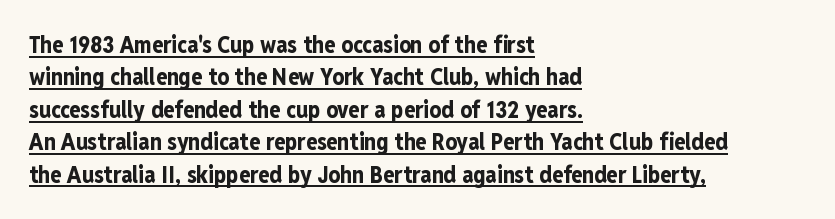
The face used here has the dense, thick strokes of a bold. In terms of letterspacing, this is plain default setting. This sample carries an underscore along the baseline area. The vertical gap from one line to the next is medium.
